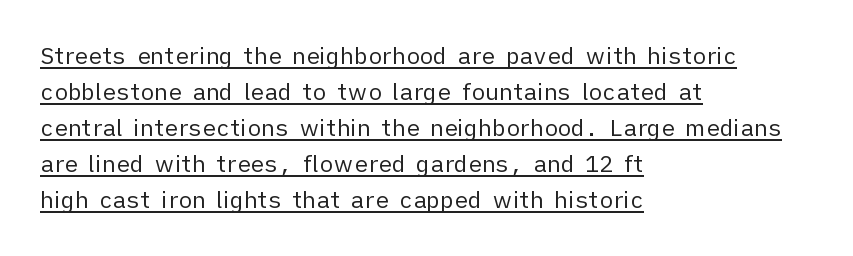
The image shows 23 px text type, upright; set left-aligned, normal line spacing (1.57x), normal letter spacing, underlined.
